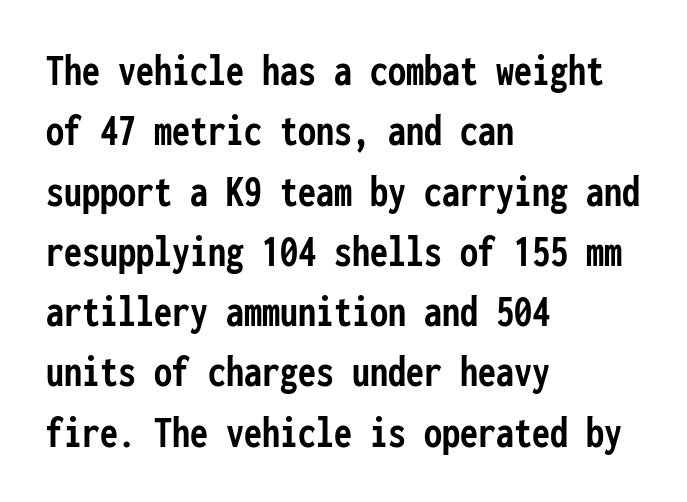
{"serif": "no", "italic": "no", "bold": "yes", "weight": "semibold", "width": "condensed", "stroke_contrast": "low", "x_height": "medium", "monospaced": "yes", "underline": "no", "align": "left", "line_spacing": "normal", "line_spacing_ratio": 1.34, "letter_spacing": "normal", "letter_spacing_em": 0.0, "glyph_px": 45}
